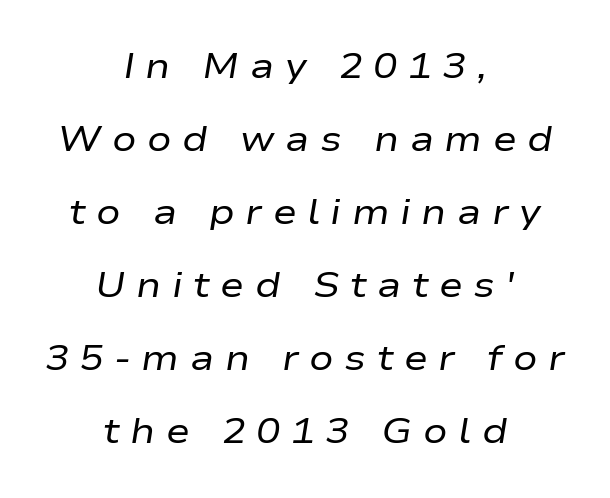
The weight tops out at a normal text grade. Designer's note — italics engaged. Varying glyph widths throughout — classic text-font behaviour. Type without underlining. The block of text is sparse from top to bottom, with ample space between rows.
